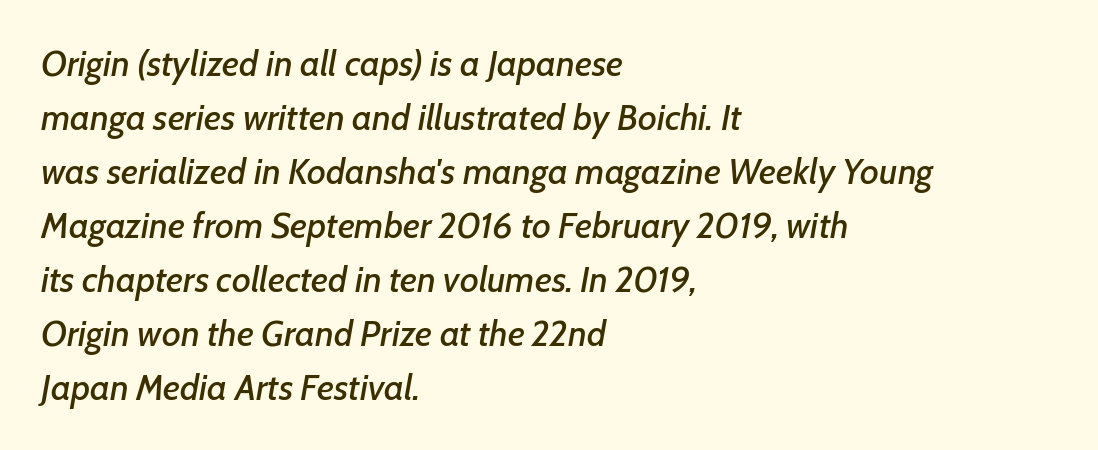
The image shows 36 px text type, italic (leaning right); set left-aligned, normal line spacing (1.5x), normal letter spacing, not underlined; low stroke contrast and a medium x-height.
